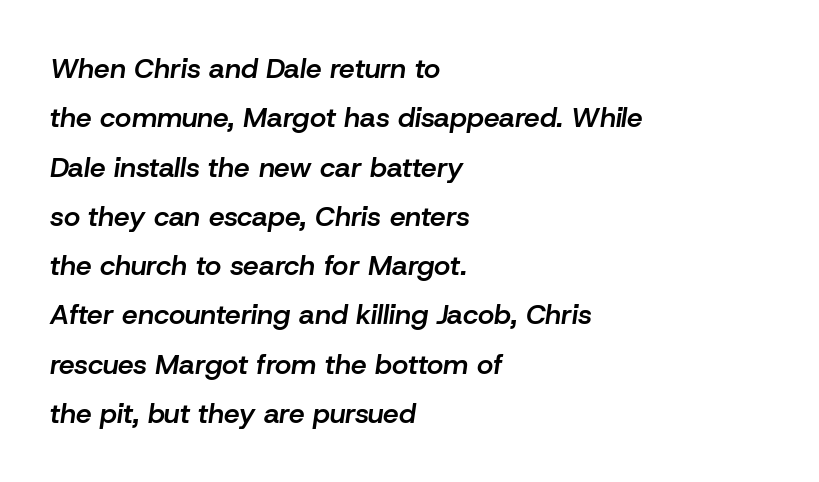
Beneath every word, the page is bare. The sample has been set in demibold, a notch under bold. Spacing verdict: proportional, widths tailored to each character. A classic flush-left, rag-right setting is used for this passage. The type is set solid horizontally, with unmodified tracking.
